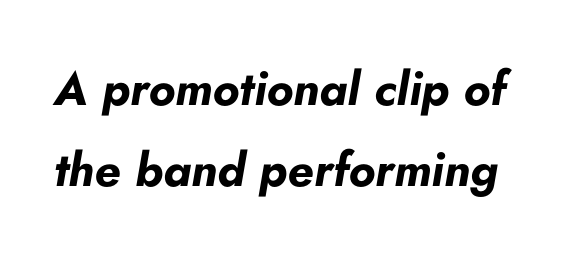
The image shows 47 px bold type, italic (leaning right); set line spacing 1.72x, normal letter spacing, not underlined; low stroke contrast and a small x-height.
